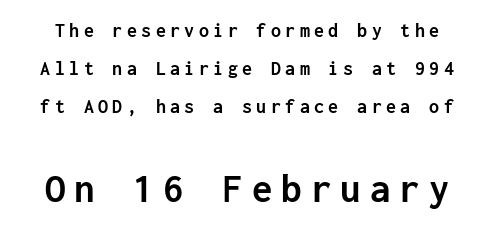
Observe the absence of serifs on each vertical stroke in this sample. You could count columns in this text — the font is strictly monospaced. Set as a true bold cut, around the 700 mark. The tracking jumps out immediately: characters are airy and widely separated. Descenders are the only things crossing below the line.
